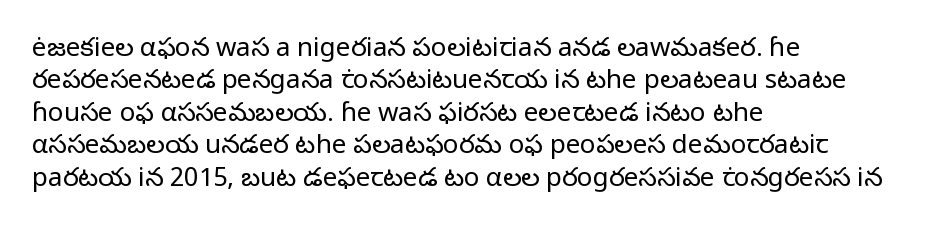
The image shows 26 px text type, upright; set left-aligned, normal line spacing (1.25x), normal letter spacing, not underlined.
